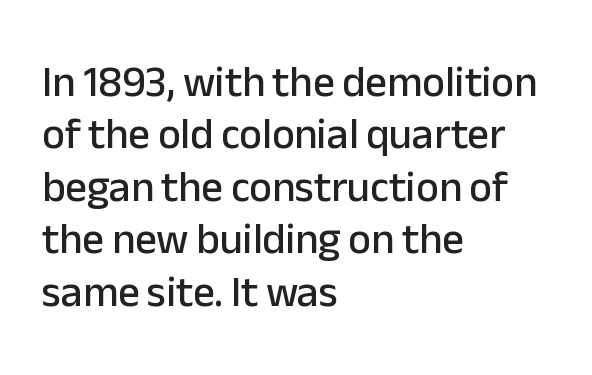
The letters advance in unequal steps, a hallmark of proportional type. Ascenders rise straight up at ninety degrees. Font category for this specimen: sans-serif. The lines in this sample share a left origin and differ only in where they stop. Underlining? Definitely not there. What stands out about the letter spacing? Nothing — it is the standard amount.
